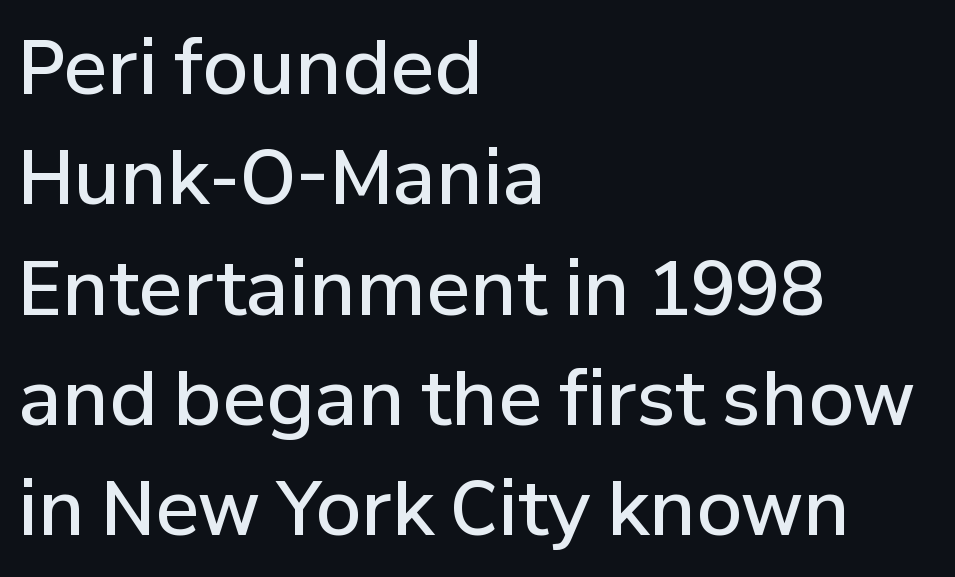
{"serif": "no", "italic": "no", "bold": "semi", "weight": "semibold", "width": "normal", "stroke_contrast": "low", "x_height": "medium", "monospaced": "no", "underline": "no", "align": "left", "line_spacing": "normal", "line_spacing_ratio": 1.49, "letter_spacing": "normal", "letter_spacing_em": 0.0, "glyph_px": 74}
